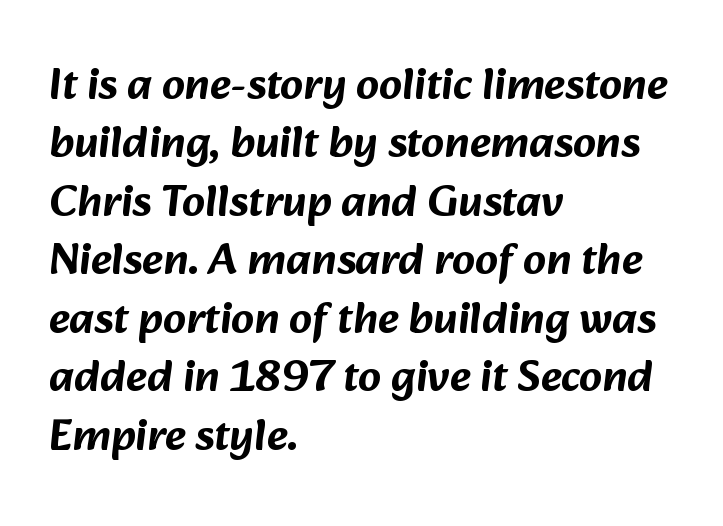
{"serif": "no", "width": "normal", "stroke_contrast": "low", "x_height": "medium", "monospaced": "no", "underline": "no", "align": "left", "line_spacing": "normal", "line_spacing_ratio": 1.3, "letter_spacing": "normal", "letter_spacing_em": 0.0, "glyph_px": 45}
